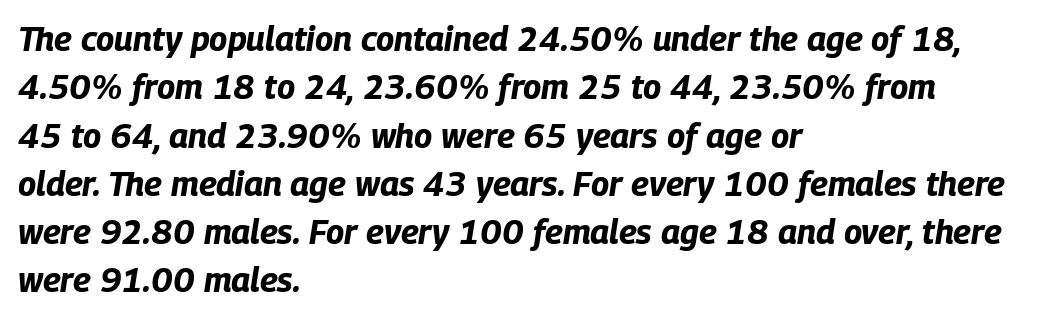
The image shows 34 px bold, condensed type, italic (leaning right); set left-aligned, normal line spacing (1.42x), normal letter spacing, not underlined; low stroke contrast and a large x-height.
